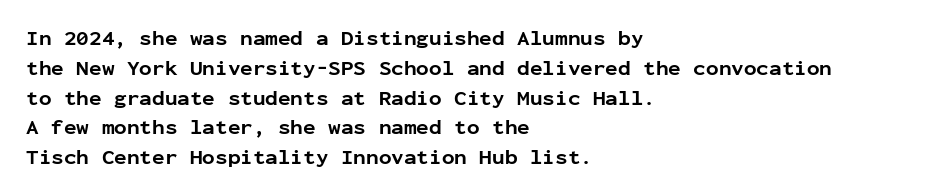
A bare baseline throughout the passage. Heavy-handed strokes throughout: this text is bold. Style check: upright. The setting favours the left margin, as ordinary paragraphs usually do. How are the letters spaced? Ordinarily, with no added tracking.
